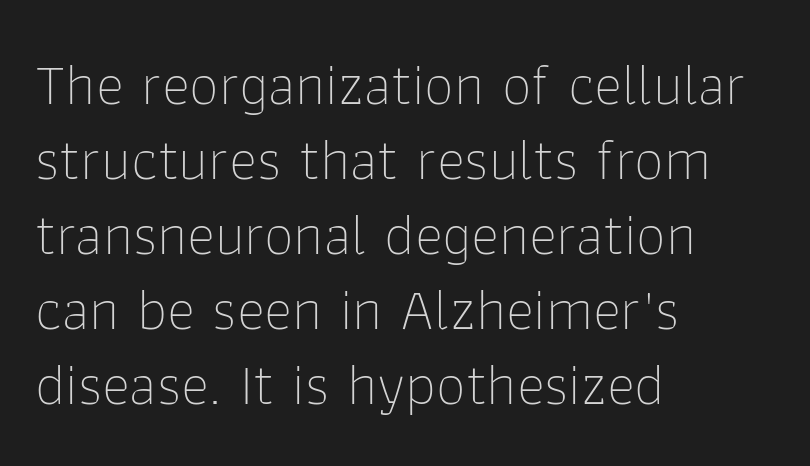
Notice how descenders clear the ascenders below comfortably — that's standard leading. These lines are rendered in a variable-pitch font. Nobody drew a line under any word here. These lines stack with their left ends in a neat column. Every character sits straight up, as roman type does.
